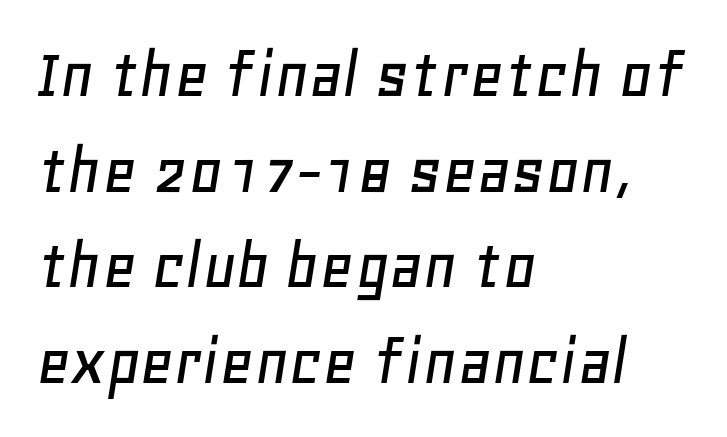
{"italic": "yes", "lean": "right", "slant_degrees": 11, "width": "normal", "stroke_contrast": "low", "x_height": "large", "monospaced": "no", "underline": "no", "align": "left", "line_spacing": "normal", "line_spacing_ratio": 1.31, "letter_spacing": "normal", "letter_spacing_em": 0.0, "glyph_px": 73}
